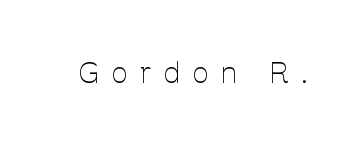
{"serif": "no", "italic": "no", "bold": "no", "weight": "thin", "width": "condensed", "stroke_contrast": "low", "x_height": "medium", "monospaced": "no", "underline": "no", "letter_spacing": "wide", "letter_spacing_em": 0.46, "glyph_px": 28}
